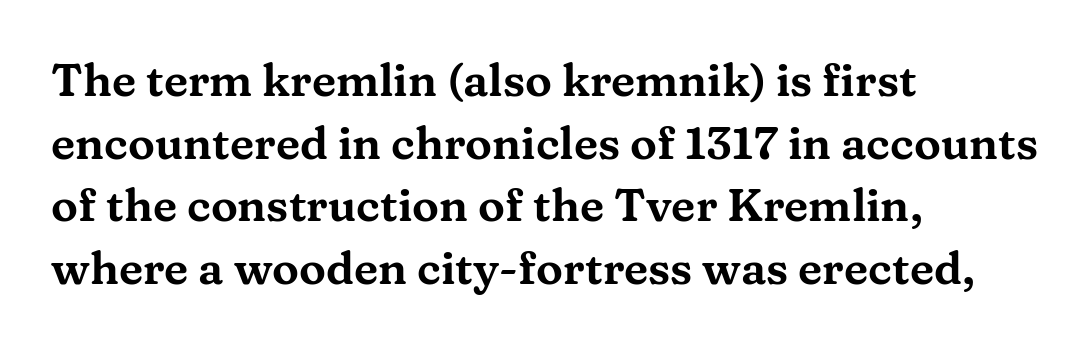
Q: Is the text italic (slanted)? A: No, it is upright.
Q: Is the typeface a serif or a sans-serif typeface? A: Serif.
Q: Is the text underlined? A: No.
Q: How is the paragraph aligned? A: Left-aligned.
Q: Is the spacing between letters normal or unusually wide? A: Normal.
Q: Is the spacing between lines tight, normal or loose? A: Normal.
Q: Width (condensed, normal, or wide)? A: Wide.
Q: Stroke contrast? A: Medium.
Q: x-height? A: Medium.
Q: Monospaced? A: No.
